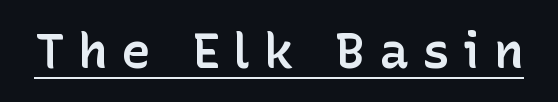
{"serif": "no", "italic": "no", "bold": "semi", "weight": "semibold", "width": "normal", "stroke_contrast": "low", "x_height": "medium", "monospaced": "no", "underline": "yes", "letter_spacing": "wide", "letter_spacing_em": 0.28, "glyph_px": 49}
